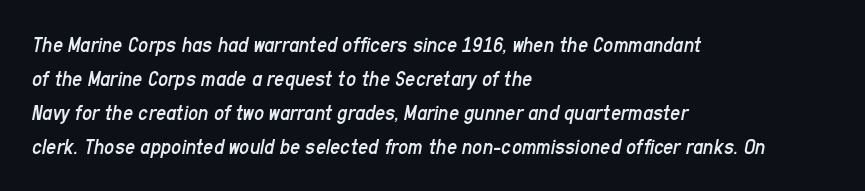
{"italic": "yes", "lean": "right", "slant_degrees": 11, "bold": "no", "underline": "no", "align": "left", "line_spacing": "normal", "line_spacing_ratio": 1.55, "letter_spacing": "normal", "letter_spacing_em": 0.0, "glyph_px": 22}
